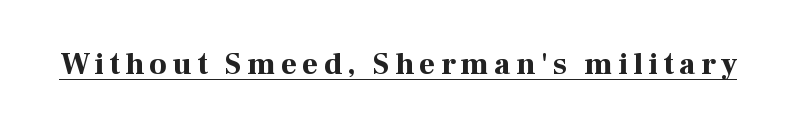
The image shows 31 px bold serif type, upright; set underlined; high stroke contrast and a medium x-height.
